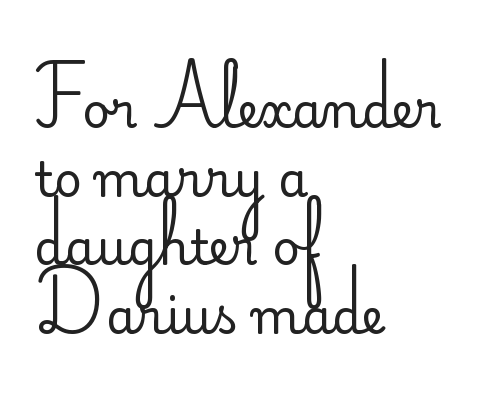
{"serif": "no", "italic": "no", "bold": "no", "weight": "regular", "width": "normal", "stroke_contrast": "low", "x_height": "small", "monospaced": "no", "underline": "no", "align": "left", "line_spacing": "normal", "line_spacing_ratio": 1.43, "letter_spacing": "normal", "letter_spacing_em": 0.0, "glyph_px": 48}
